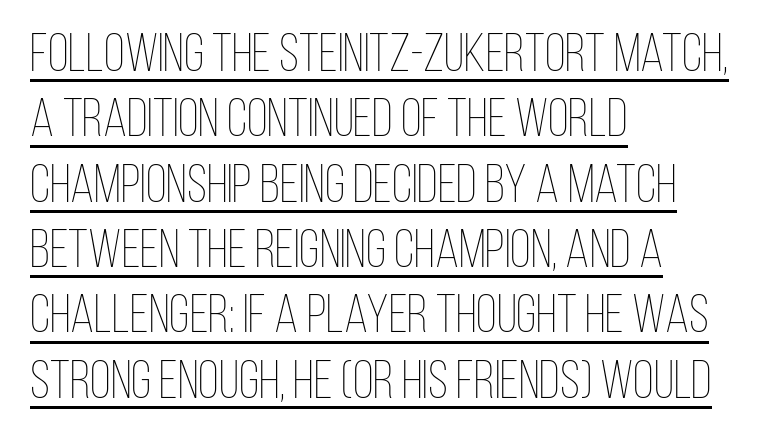
{"italic": "no", "bold": "no", "weight": "thin", "width": "condensed", "stroke_contrast": "low", "x_height": "large", "monospaced": "no", "underline": "yes", "align": "left", "line_spacing_ratio": 1.21, "letter_spacing": "normal", "letter_spacing_em": 0.0, "glyph_px": 54}
